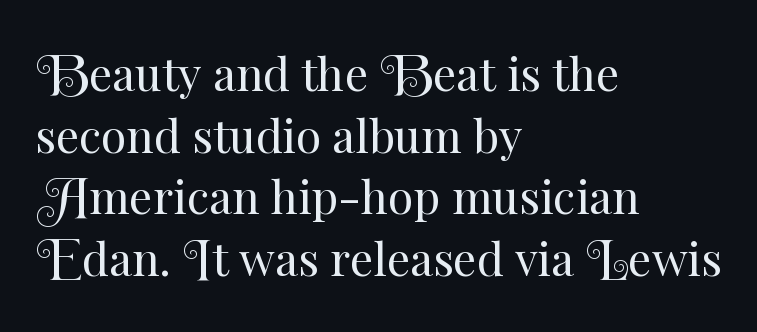
Standard letterfit; no display-style spreading of the glyphs. On a weight scale, this lands at 450 or below. Here the designer chose a conventional face with non-uniform glyph widths. No italicization has been applied; the sample stays upright.
